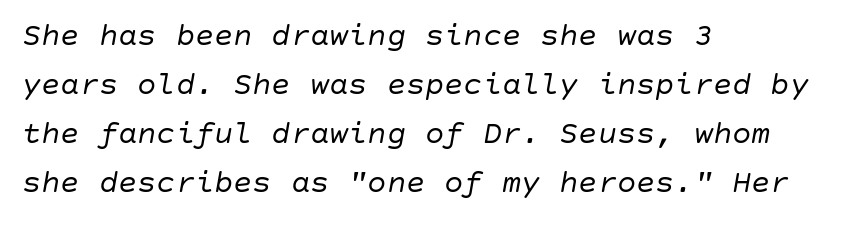
Q: Is the text bold? A: No.
Q: Is the text italic (slanted)? A: Yes, it leans right by about 10 degrees.
Q: Is the text underlined? A: No.
Q: How is the paragraph aligned? A: Left-aligned.
Q: Is the spacing between letters normal or unusually wide? A: Normal.
Q: Is the spacing between lines tight, normal or loose? A: Normal.
Q: Width (condensed, normal, or wide)? A: Normal.
Q: Stroke contrast? A: Low.
Q: x-height? A: Large.
